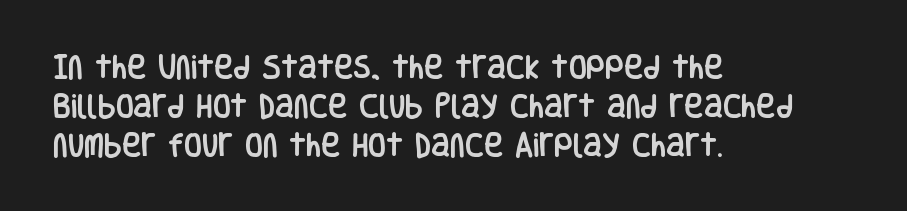
The image shows 26 px text type, upright; set left-aligned, normal line spacing (1.5x), normal letter spacing, not underlined.
